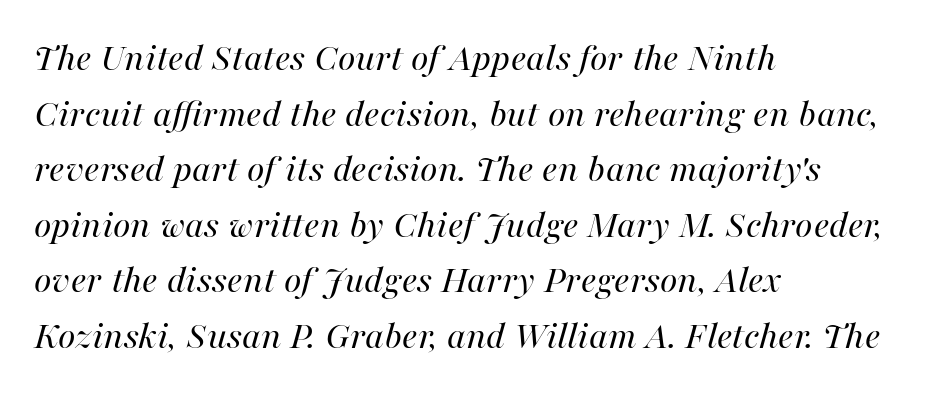
Q: Is the text bold? A: No.
Q: Is the text italic (slanted)? A: Yes, it leans right by about 16 degrees.
Q: Is the text underlined? A: No.
Q: How is the paragraph aligned? A: Left-aligned.
Q: Is the spacing between letters normal or unusually wide? A: Normal.
Q: Is the spacing between lines tight, normal or loose? A: Normal.
Q: Width (condensed, normal, or wide)? A: Normal.
Q: Stroke contrast? A: High.
Q: x-height? A: Medium.
Q: Monospaced? A: No.
